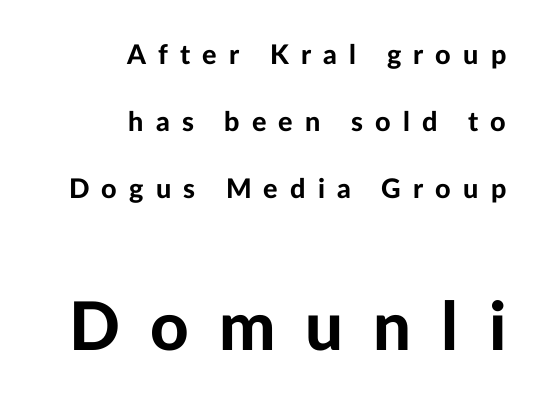
The image shows 67 px bold sans-serif type, upright; set right-aligned, loose line spacing (2.48x), unusually wide letter spacing (+0.45 em), not underlined; the second (bottom) block is 2.48x larger; low stroke contrast and a medium x-height.
